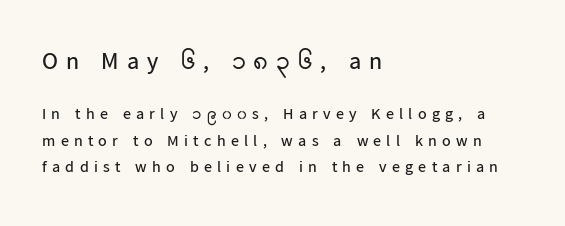
The image shows 24 px text type, upright; set left-aligned, normal line spacing (1.66x), unusually wide letter spacing (+0.33 em), not underlined; the first (top) block is 1.5x larger.
